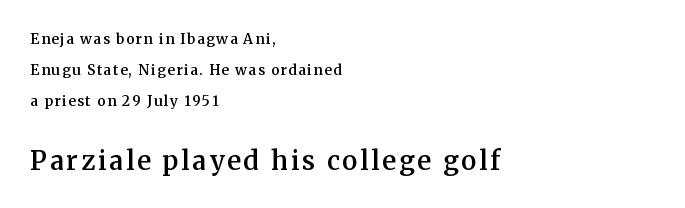
Glance below the letters and you will spot only blank space. Semibold letterforms, between regular and bold. Nope, not italic — everything's standing straight. In terms of leading, this rendering errs on the spacious side.
